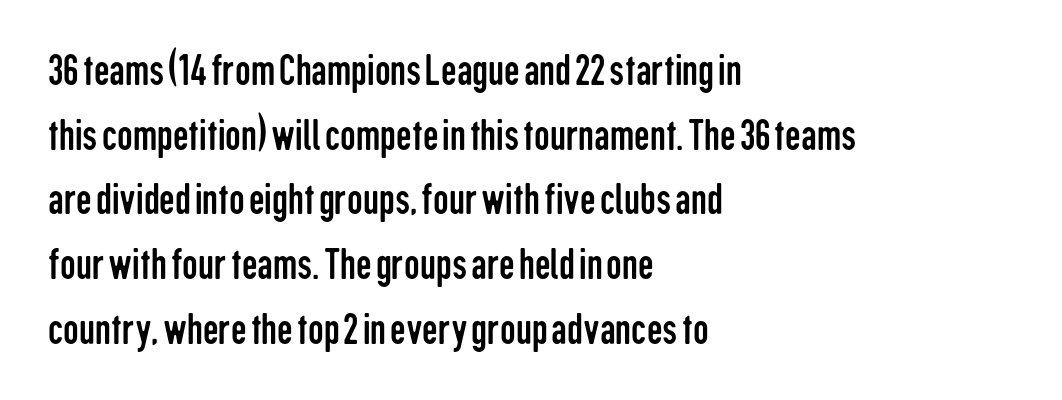
{"serif": "no", "italic": "no", "bold": "no", "weight": "regular", "width": "condensed", "stroke_contrast": "low", "x_height": "medium", "monospaced": "no", "underline": "no", "align": "left", "line_spacing": "normal", "line_spacing_ratio": 1.47, "letter_spacing": "normal", "letter_spacing_em": 0.0, "glyph_px": 44}
